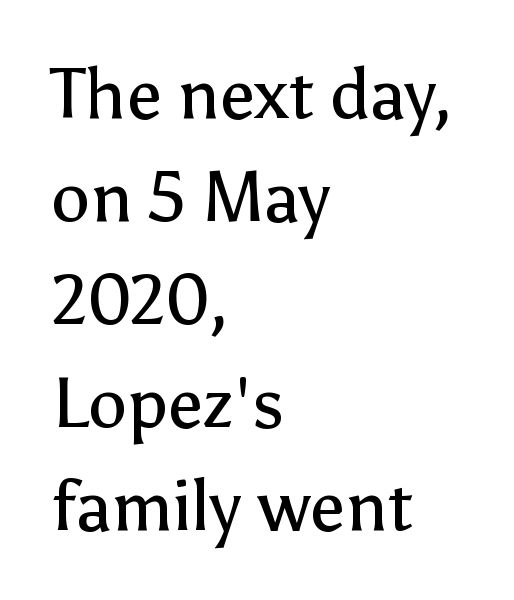
Q: Is the text bold? A: No.
Q: Is the text italic (slanted)? A: No, it is upright.
Q: Is the typeface a serif or a sans-serif typeface? A: Sans-serif.
Q: Is the text underlined? A: No.
Q: How is the paragraph aligned? A: Left-aligned.
Q: Is the spacing between letters normal or unusually wide? A: Normal.
Q: Is the spacing between lines tight, normal or loose? A: Normal.
Q: Width (condensed, normal, or wide)? A: Normal.
Q: Stroke contrast? A: Low.
Q: x-height? A: Medium.
Q: Monospaced? A: No.
